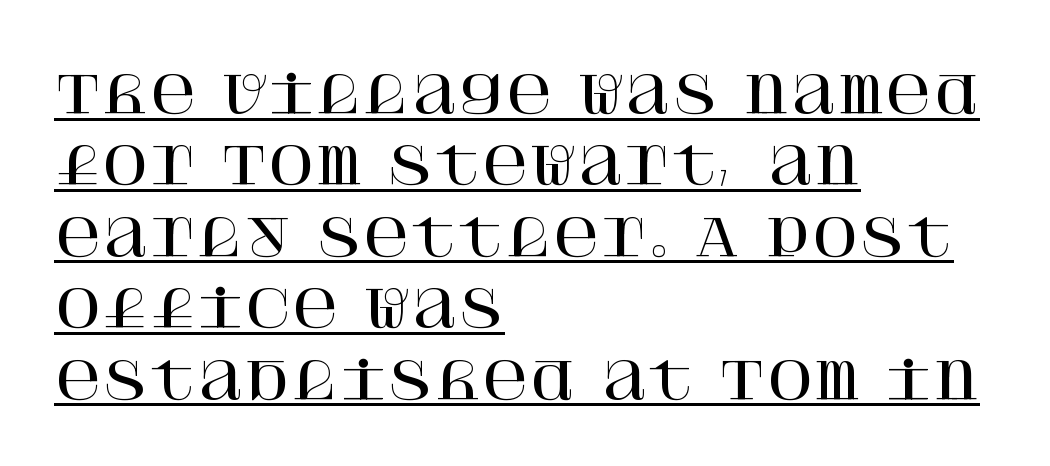
The image shows 51 px serif type, upright; set left-aligned, normal line spacing (1.4x), normal letter spacing, underlined; high stroke contrast and a large x-height.
